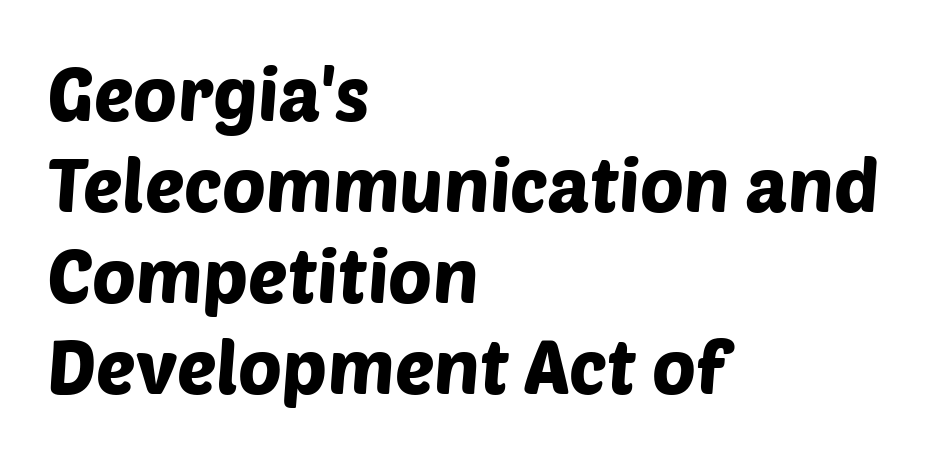
The image shows 74 px sans-serif type; set left-aligned, line spacing 1.23x, normal letter spacing, not underlined; low stroke contrast and a large x-height.
